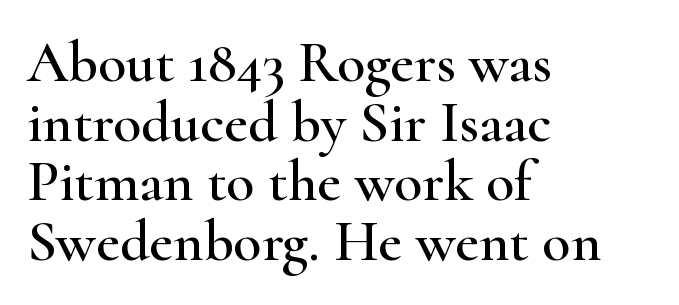
{"serif": "yes", "italic": "no", "width": "wide", "stroke_contrast": "high", "x_height": "small", "monospaced": "no", "underline": "no", "align": "left", "line_spacing": "tight", "line_spacing_ratio": 1.03, "letter_spacing": "normal", "letter_spacing_em": 0.0, "glyph_px": 58}
